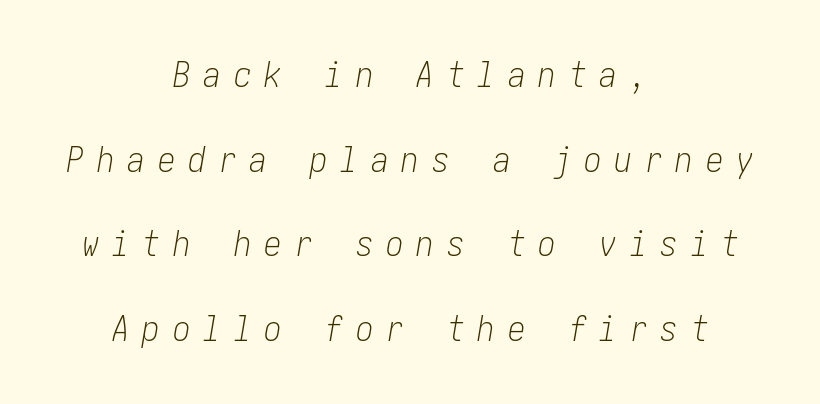
The image shows 35 px light, condensed type, italic (leaning right); set centered, loose line spacing (2.42x), unusually wide letter spacing (+0.37 em), not underlined; low stroke contrast and a medium x-height.
